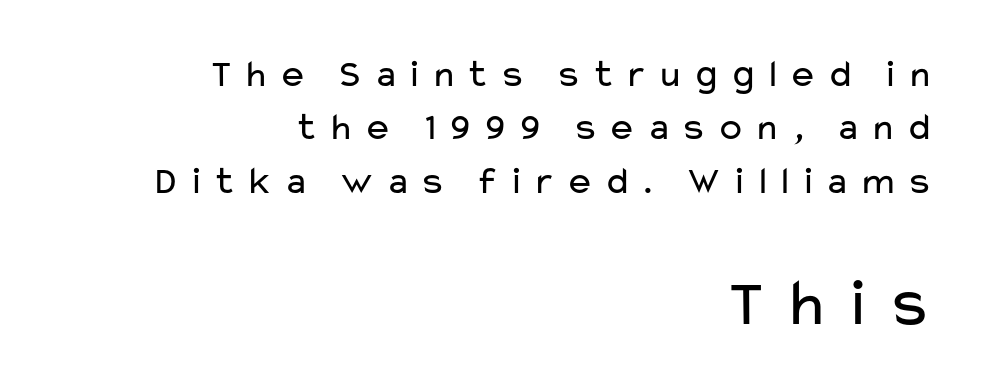
Q: Is the text bold? A: No.
Q: Is the text italic (slanted)? A: No, it is upright.
Q: Is the typeface a serif or a sans-serif typeface? A: Sans-serif.
Q: Is the text underlined? A: No.
Q: How is the paragraph aligned? A: Right-aligned.
Q: Is the spacing between letters normal or unusually wide? A: Unusually wide.
Q: Is the spacing between lines tight, normal or loose? A: Normal.
Q: Which block of text is set in a larger size, the first (top) or the second (bottom)? A: The second (bottom) one.
Q: Width (condensed, normal, or wide)? A: Wide.
Q: Stroke contrast? A: Low.
Q: x-height? A: Medium.
Q: Monospaced? A: No.
